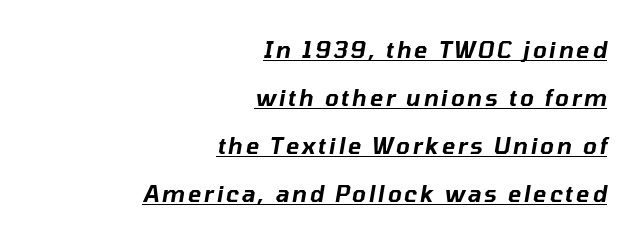
If you measured baseline to baseline, you'd find a long distance. Each line ends at the same right margin while the left side varies. Beneath each row of characters lies a ruled line. Every character sits at an angle, as italics do.
